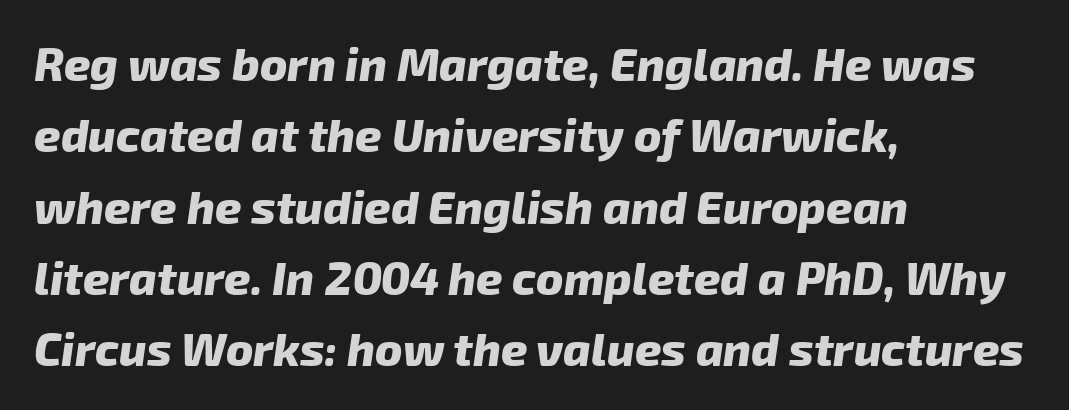
Q: Is the text bold? A: Yes.
Q: Is the typeface a serif or a sans-serif typeface? A: Sans-serif.
Q: Is the text underlined? A: No.
Q: How is the paragraph aligned? A: Left-aligned.
Q: Is the spacing between letters normal or unusually wide? A: Normal.
Q: Is the spacing between lines tight, normal or loose? A: Normal.
Q: Width (condensed, normal, or wide)? A: Normal.
Q: Stroke contrast? A: Low.
Q: x-height? A: Medium.
Q: Monospaced? A: No.
